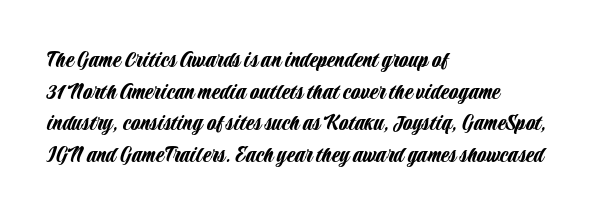
The letterforms sit shoulder to shoulder at normal distance. In terms of leading, this rendering sits right in the middle. The rendering anchors every line to the left-hand side.
